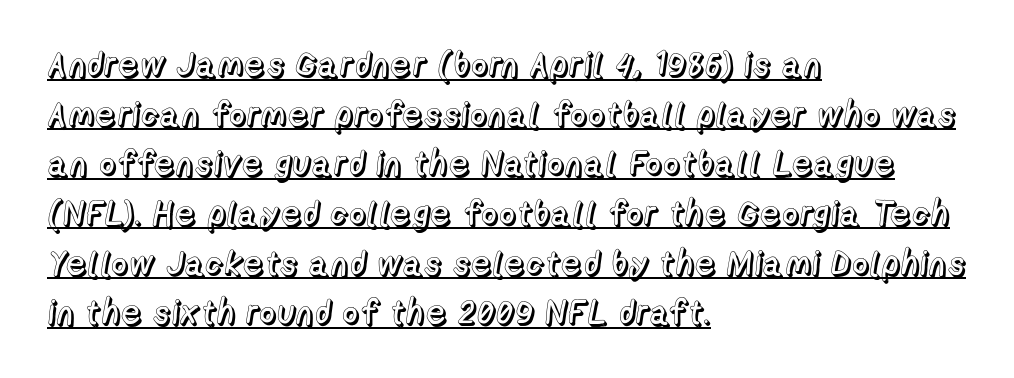
{"width": "normal", "x_height": "medium", "monospaced": "no", "underline": "yes", "align": "left", "line_spacing": "normal", "line_spacing_ratio": 1.46, "letter_spacing": "normal", "letter_spacing_em": 0.0, "glyph_px": 34}
